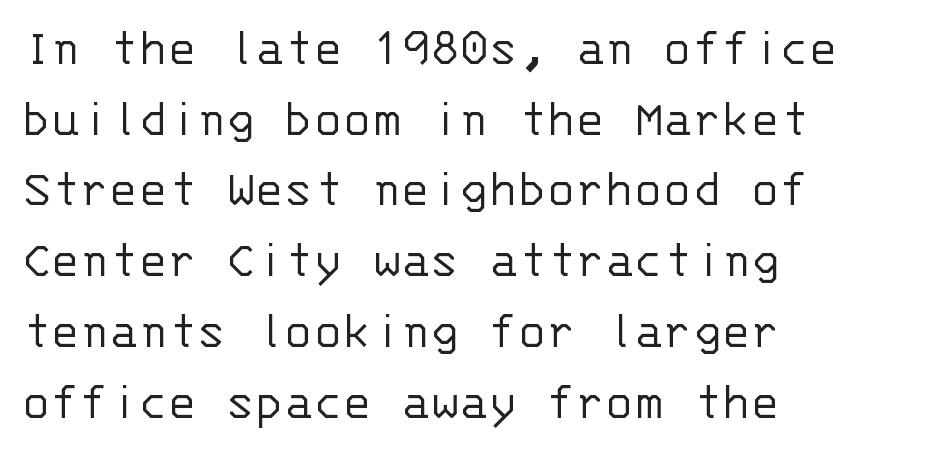
{"serif": "no", "italic": "no", "bold": "no", "weight": "light", "width": "normal", "stroke_contrast": "low", "x_height": "large", "monospaced": "yes", "underline": "no", "align": "left", "line_spacing": "normal", "line_spacing_ratio": 1.31, "letter_spacing": "normal", "letter_spacing_em": 0.0, "glyph_px": 54}
